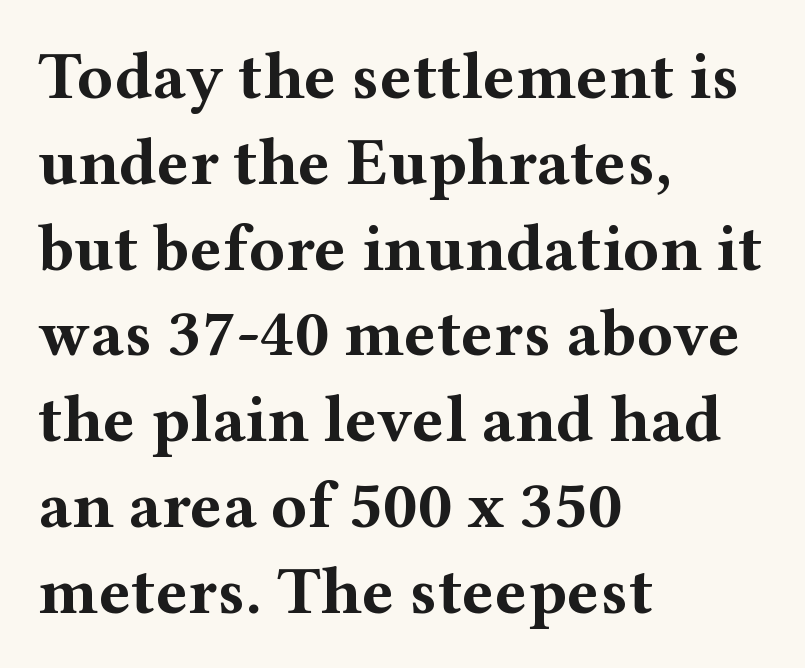
The image shows 67 px bold, wide serif type, upright; set left-aligned, normal line spacing (1.28x), normal letter spacing, not underlined; medium stroke contrast and a medium x-height.
